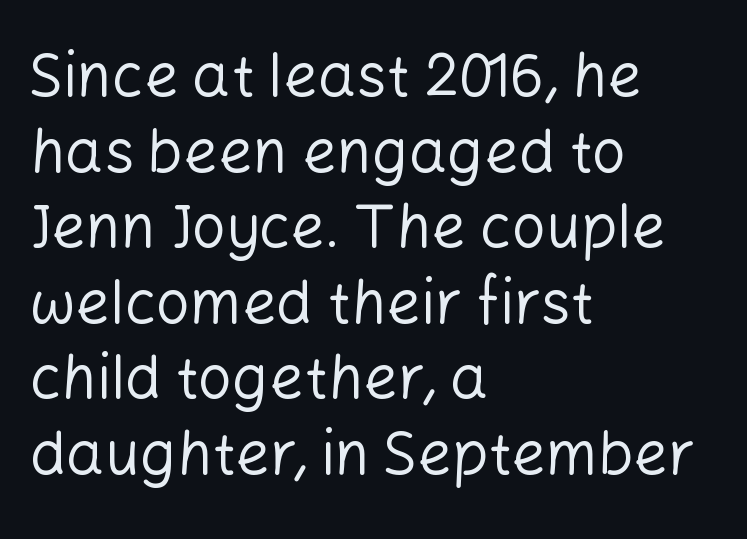
The image shows 60 px regular-weight sans-serif type, upright; set left-aligned, normal line spacing (1.26x), normal letter spacing, not underlined; low stroke contrast and a medium x-height.
